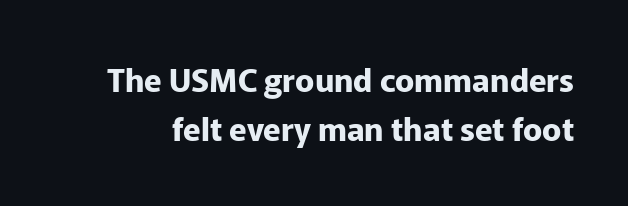
These lines are composed in type without serifs. Posture: upright roman. Varying glyph widths throughout — classic text-font behaviour. The sample has been set heavy, in full bold. Each word holds together tightly as a unit, with standard inter-letter gaps.
